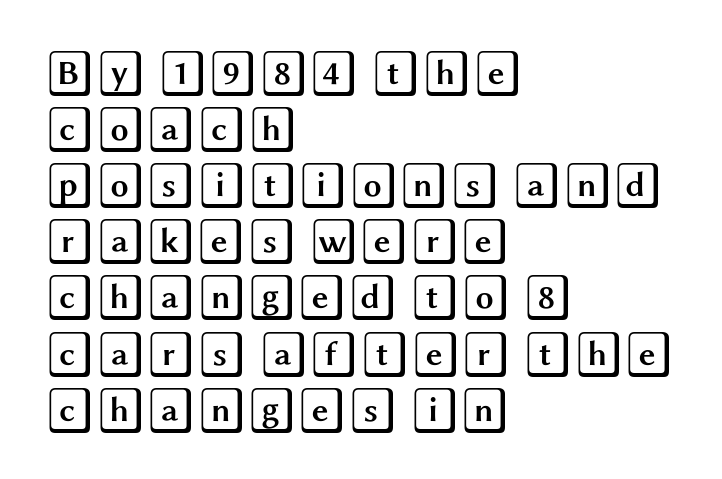
Q: Is the text italic (slanted)? A: No, it is upright.
Q: Is the text underlined? A: No.
Q: How is the paragraph aligned? A: Left-aligned.
Q: Is the spacing between letters normal or unusually wide? A: Normal.
Q: Width (condensed, normal, or wide)? A: Wide.
Q: x-height? A: Large.
